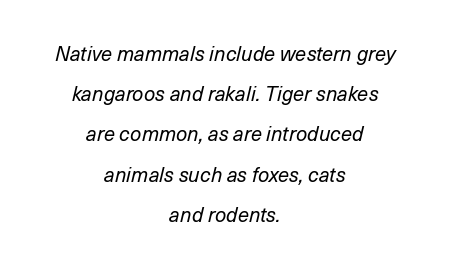
{"italic": "yes", "lean": "right", "slant_degrees": 14, "bold": "no", "underline": "no", "align": "center", "line_spacing": "loose", "line_spacing_ratio": 2.01, "letter_spacing": "normal", "letter_spacing_em": 0.0, "glyph_px": 20}
